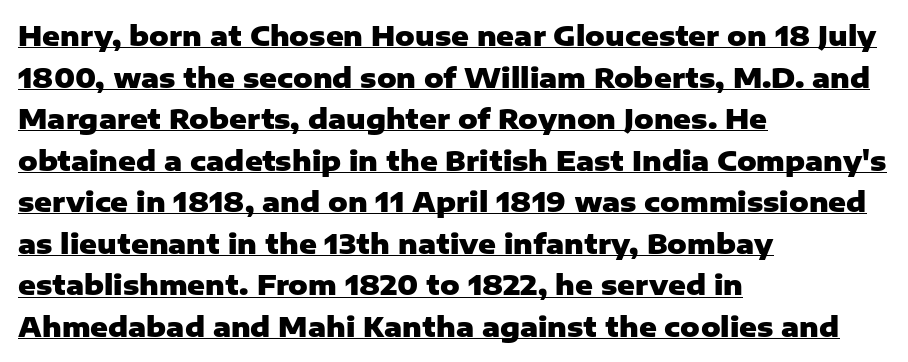
Q: Is the text bold? A: Yes.
Q: Is the text italic (slanted)? A: No, it is upright.
Q: Is the text underlined? A: Yes.
Q: How is the paragraph aligned? A: Left-aligned.
Q: Is the spacing between letters normal or unusually wide? A: Normal.
Q: Is the spacing between lines tight, normal or loose? A: Normal.
